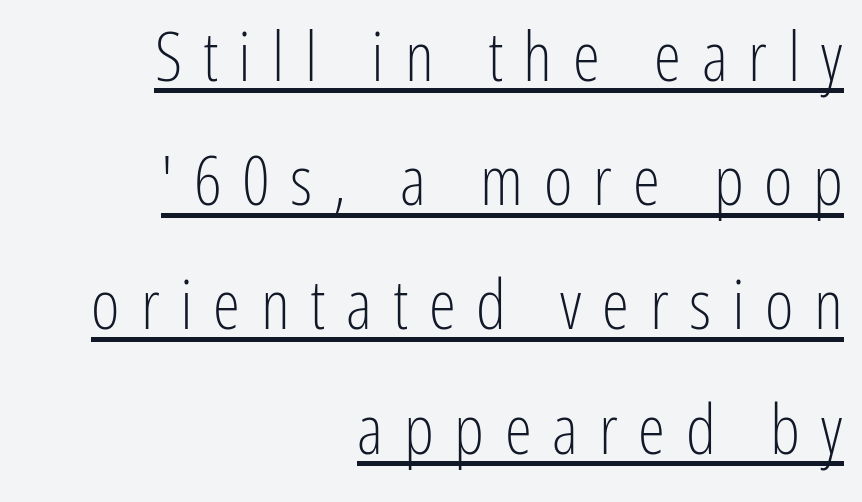
{"serif": "no", "italic": "no", "bold": "no", "weight": "light", "width": "condensed", "stroke_contrast": "low", "x_height": "medium", "monospaced": "no", "underline": "yes", "align": "right", "line_spacing_ratio": 1.8, "letter_spacing": "wide", "letter_spacing_em": 0.3, "glyph_px": 69}
